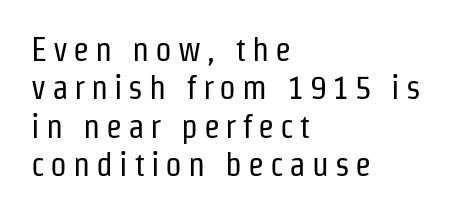
Check where the strokes stop: nothing finishes them off — pure sans. A roman cut, with each character standing at attention. The ragged edge is on the right, which tells us the setting is flush left. The weight would be labelled regular, book, light, or lighter still.
